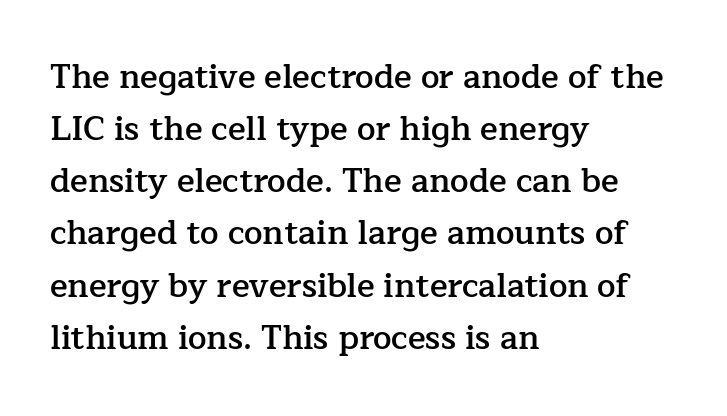
The image shows 33 px semibold serif type, upright; set left-aligned, normal line spacing (1.58x), normal letter spacing, not underlined; low stroke contrast and a medium x-height.
